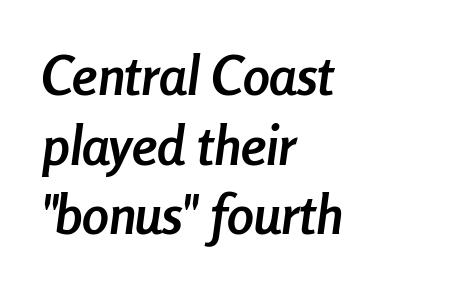
Q: Is the text bold? A: Yes.
Q: Is the text italic (slanted)? A: Yes, it leans right by about 8 degrees.
Q: Is the text underlined? A: No.
Q: How is the paragraph aligned? A: Left-aligned.
Q: Is the spacing between letters normal or unusually wide? A: Normal.
Q: Is the spacing between lines tight, normal or loose? A: Normal.
Q: Width (condensed, normal, or wide)? A: Condensed.
Q: Stroke contrast? A: Low.
Q: x-height? A: Medium.
Q: Monospaced? A: No.
